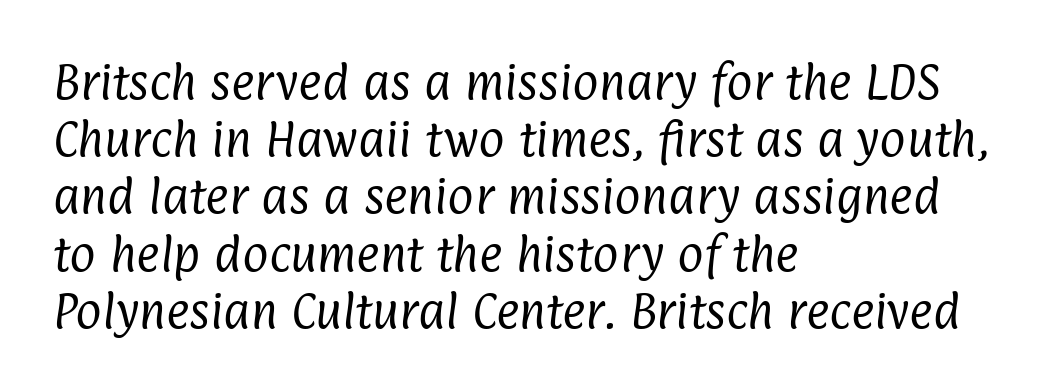
Q: Is the text bold? A: No.
Q: Is the typeface a serif or a sans-serif typeface? A: Sans-serif.
Q: Is the text underlined? A: No.
Q: How is the paragraph aligned? A: Left-aligned.
Q: Is the spacing between letters normal or unusually wide? A: Normal.
Q: Is the spacing between lines tight, normal or loose? A: Normal.
Q: Width (condensed, normal, or wide)? A: Condensed.
Q: Stroke contrast? A: Low.
Q: x-height? A: Medium.
Q: Monospaced? A: No.
